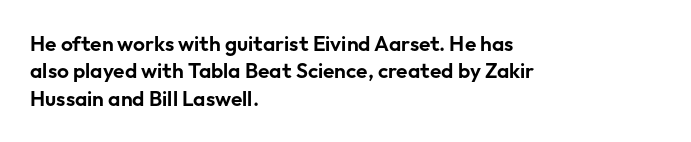
Q: Is the text italic (slanted)? A: No, it is upright.
Q: Is the text underlined? A: No.
Q: How is the paragraph aligned? A: Left-aligned.
Q: Is the spacing between letters normal or unusually wide? A: Normal.
Q: Is the spacing between lines tight, normal or loose? A: Normal.
